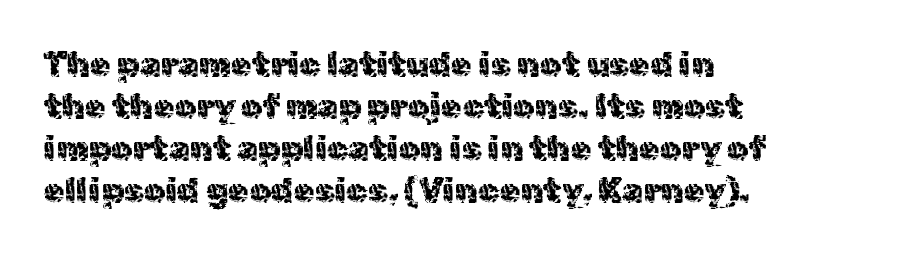
The characters display no serif detailing; their extremities are plain. These lines were composed using upright roman letters. Type without underlining. Letter spacing: default. The strokes carry an ordinary text weight at most.
